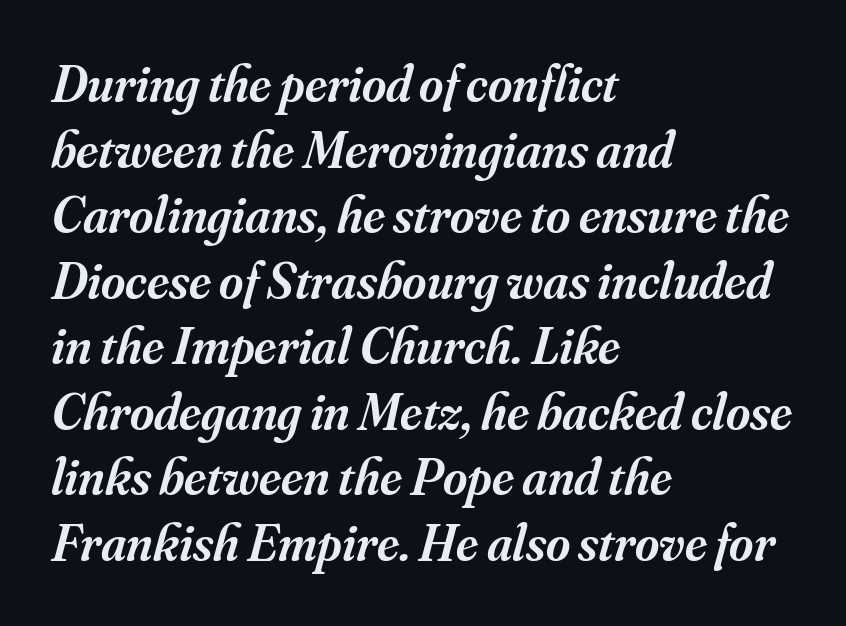
A classic flush-left, rag-right setting is used for this passage. The face used here is proportionally spaced, like ordinary book or web type. The rendering keeps characters at their native spacing. Notice the strokes are somewhat thickened but not fully heavy: this is a semibold. Observe the serifs anchoring each vertical stroke in this sample.
